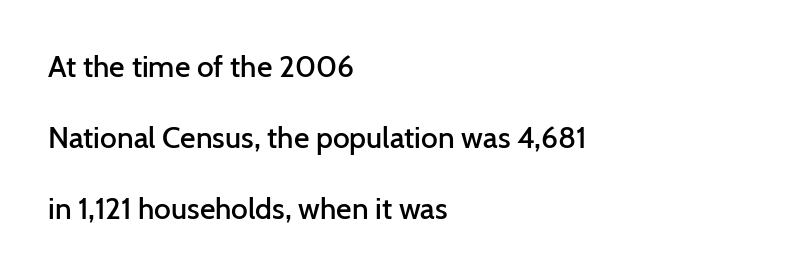
Q: Is the text bold? A: Semi-bold.
Q: Is the text italic (slanted)? A: No, it is upright.
Q: Is the typeface a serif or a sans-serif typeface? A: Sans-serif.
Q: Is the text underlined? A: No.
Q: How is the paragraph aligned? A: Left-aligned.
Q: Is the spacing between letters normal or unusually wide? A: Normal.
Q: Is the spacing between lines tight, normal or loose? A: Loose.
Q: Width (condensed, normal, or wide)? A: Normal.
Q: Stroke contrast? A: Low.
Q: x-height? A: Medium.
Q: Monospaced? A: No.
